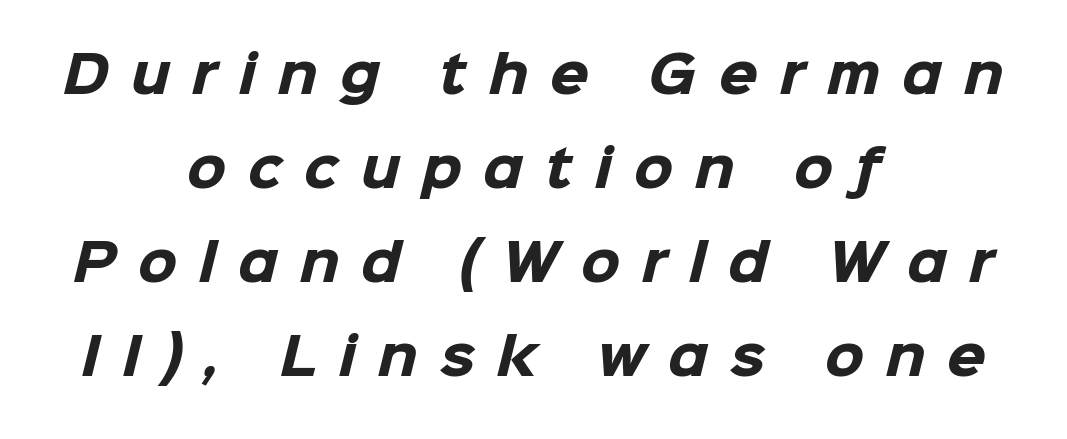
Words float on clear page, feet unadorned. Observe the absence of serifs on each vertical stroke in this sample. Short note: letters widely spaced. Character widths vary here, with narrow letters taking less room than wide ones.
